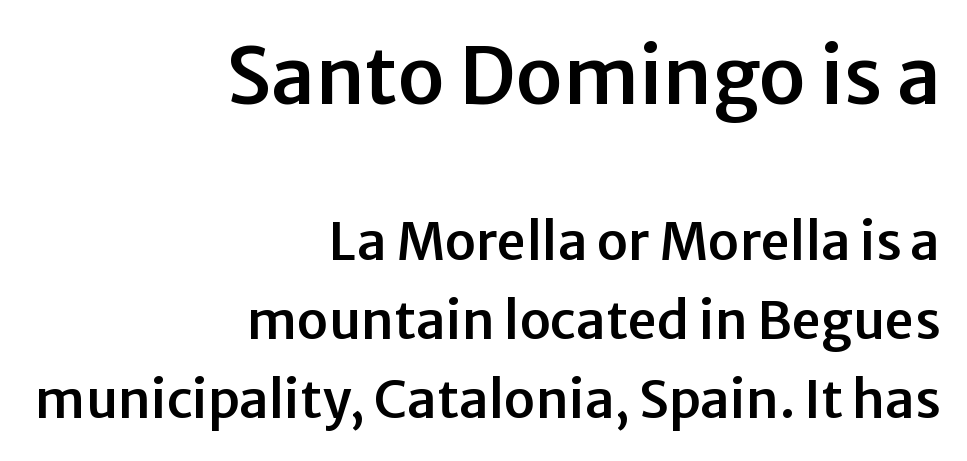
This is sans-serif lettering, the kind often seen on screens and signage. The rendering shrinks the type as you move from the upper chunk to the lower. Italic? Not at all — the glyphs are vertical. Tracking here is standard; glyphs follow each other at the usual distance. Each row of text sits above clean, open space. Line endings align vertically; line beginnings do not.
